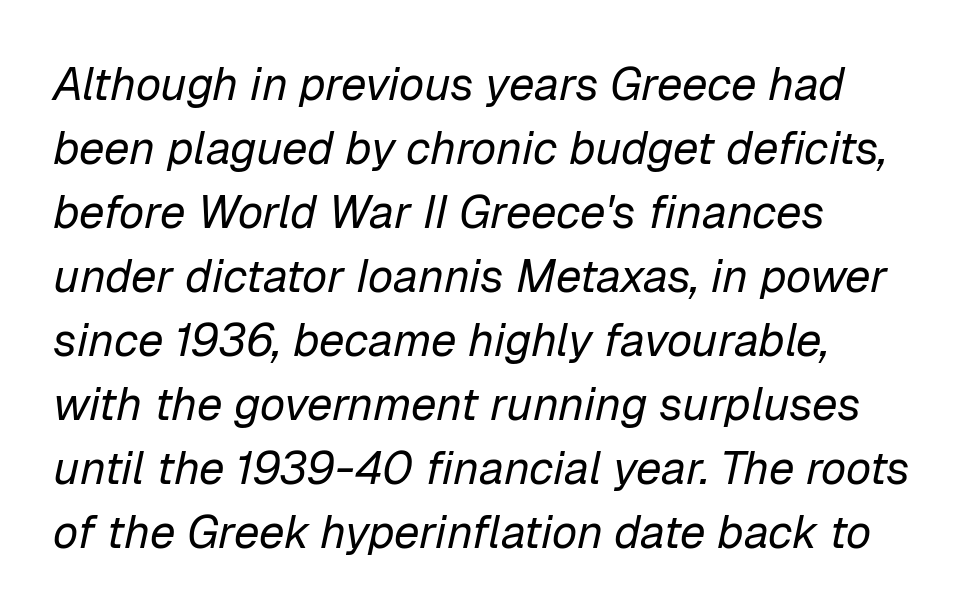
Q: Is the text bold? A: No.
Q: Is the text italic (slanted)? A: Yes, it leans right by about 12 degrees.
Q: Is the text underlined? A: No.
Q: How is the paragraph aligned? A: Left-aligned.
Q: Is the spacing between letters normal or unusually wide? A: Normal.
Q: Is the spacing between lines tight, normal or loose? A: Normal.
Q: Width (condensed, normal, or wide)? A: Normal.
Q: Stroke contrast? A: Low.
Q: x-height? A: Medium.
Q: Monospaced? A: No.
